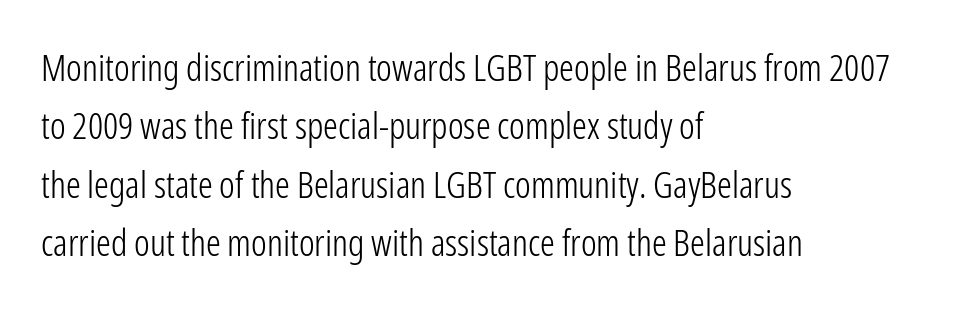
{"serif": "no", "italic": "no", "bold": "no", "weight": "light", "width": "condensed", "stroke_contrast": "low", "x_height": "medium", "monospaced": "no", "underline": "no", "align": "left", "line_spacing": "normal", "line_spacing_ratio": 1.58, "letter_spacing": "normal", "letter_spacing_em": 0.0, "glyph_px": 37}
